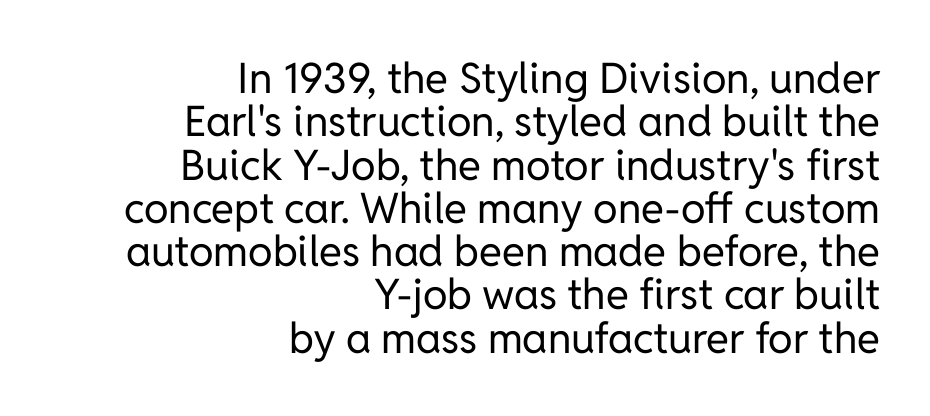
The image shows 42 px regular-weight sans-serif type, upright; set right-aligned, tight line spacing (1.03x), normal letter spacing, not underlined; low stroke contrast and a medium x-height.
